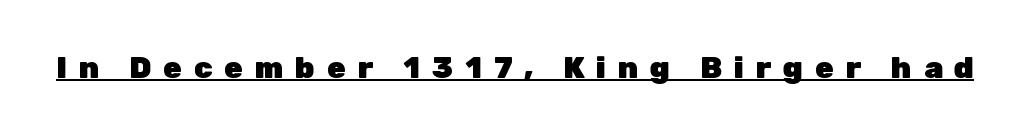
This is heavy type, rendered in bold. The axis of the letterforms is exactly vertical. A baseline rule has been typeset under these characters. You can tell from the bare stems that sans-serif type was used.
